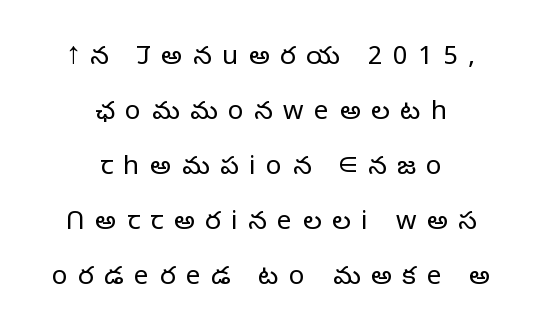
{"italic": "no", "bold": "no", "underline": "no", "align": "center", "line_spacing": "loose", "line_spacing_ratio": 2.12, "letter_spacing": "wide", "letter_spacing_em": 0.41, "glyph_px": 26}
